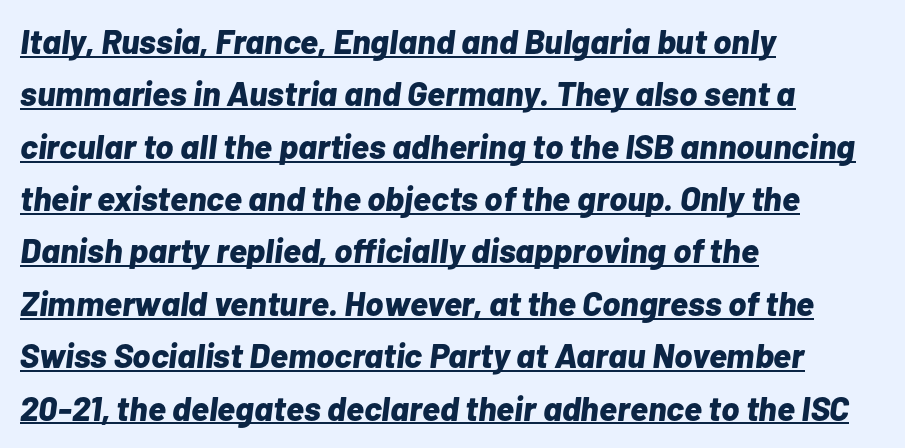
The image shows 34 px bold type, italic (leaning right); set left-aligned, normal line spacing (1.54x), normal letter spacing, underlined; low stroke contrast and a medium x-height.
